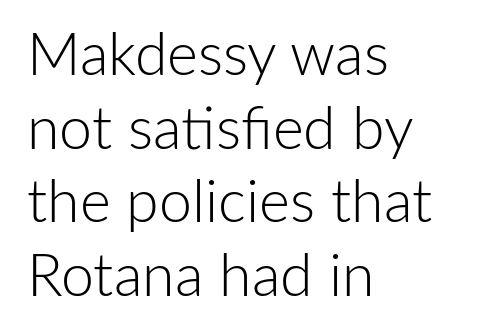
{"serif": "no", "italic": "no", "bold": "no", "weight": "light", "width": "normal", "stroke_contrast": "low", "x_height": "medium", "monospaced": "no", "underline": "no", "align": "left", "line_spacing": "normal", "line_spacing_ratio": 1.25, "letter_spacing": "normal", "letter_spacing_em": 0.0, "glyph_px": 59}
